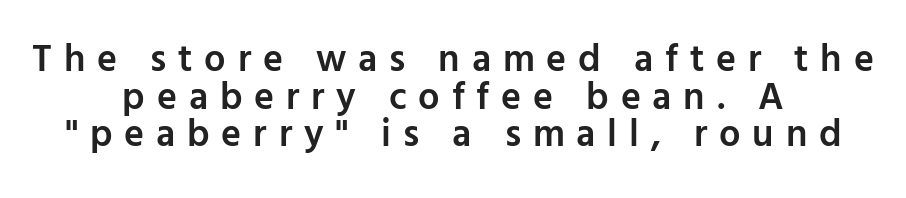
Q: Is the text bold? A: Semi-bold.
Q: Is the text italic (slanted)? A: No, it is upright.
Q: Is the typeface a serif or a sans-serif typeface? A: Sans-serif.
Q: Is the text underlined? A: No.
Q: How is the paragraph aligned? A: Centered.
Q: Is the spacing between letters normal or unusually wide? A: Unusually wide.
Q: Is the spacing between lines tight, normal or loose? A: Tight.
Q: Width (condensed, normal, or wide)? A: Normal.
Q: Stroke contrast? A: Low.
Q: x-height? A: Medium.
Q: Monospaced? A: No.
